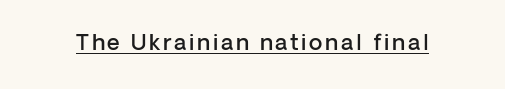
How heavy is the stroke? Medium-heavy — a semibold, shy of bold. It's the straight-up-and-down kind of type. A rule runs beneath these lines of type.
